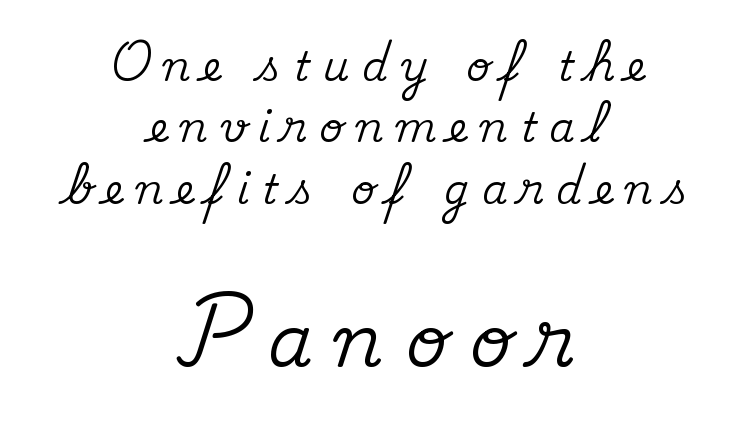
{"serif": "yes", "width": "normal", "stroke_contrast": "medium", "x_height": "small", "monospaced": "no", "underline": "no", "align": "center", "line_spacing": "normal", "line_spacing_ratio": 1.5, "letter_spacing": "wide", "letter_spacing_em": 0.31, "larger_block": "second", "size_ratio": 1.76, "glyph_px": 72}
